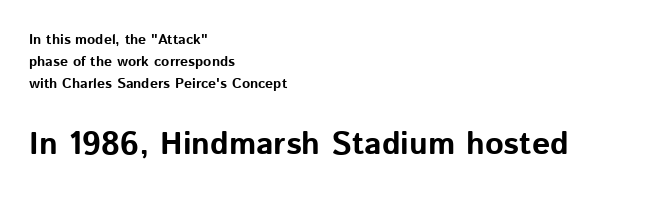
The lines sit at an ordinary, default distance from one another. Visually, the bottom section dominates because its glyphs are scaled up. Caption: bold face, heavy strokes. You could not count columns in this text — the font is proportionally spaced. Nothing sits at the stroke ends, so this counts as sans-serif. Inter-character spacing is left at the font's built-in metrics.
